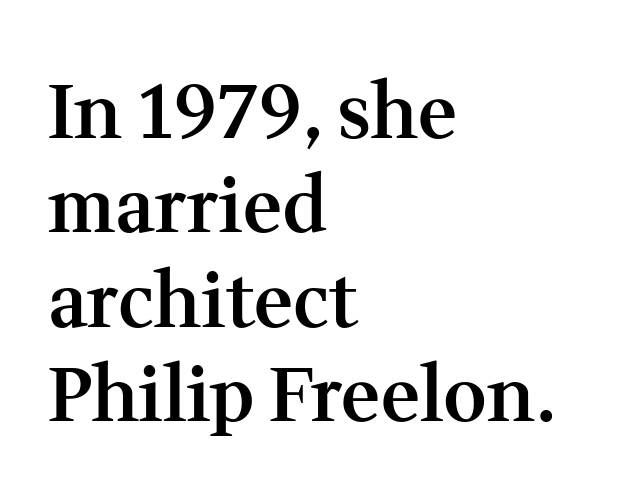
{"serif": "yes", "italic": "no", "bold": "semi", "weight": "semibold", "width": "normal", "stroke_contrast": "medium", "x_height": "medium", "monospaced": "no", "underline": "no", "align": "left", "line_spacing": "normal", "line_spacing_ratio": 1.26, "letter_spacing": "normal", "letter_spacing_em": 0.0, "glyph_px": 75}
